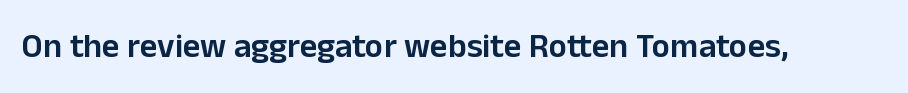
The image shows 34 px semibold sans-serif type, upright; set normal letter spacing, not underlined; low stroke contrast and a medium x-height.
